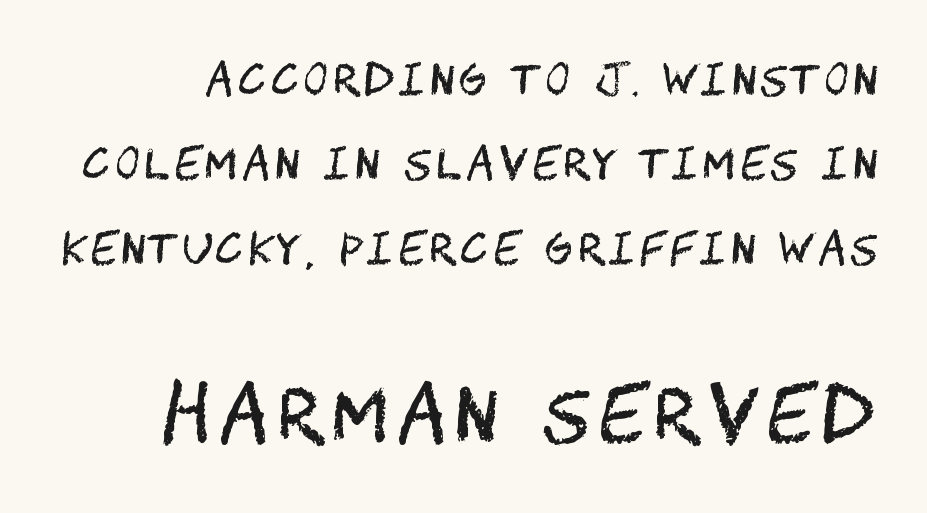
A quiet, ordinary-to-light weight characterises the typeface. The foot of each line stays bare and open. These lines stand farther apart than default settings would place them. The letters stand straight up with perfectly vertical stems. The designer gave the closing block more size than the opening block. Typographically, this falls in the sans-serif category.
